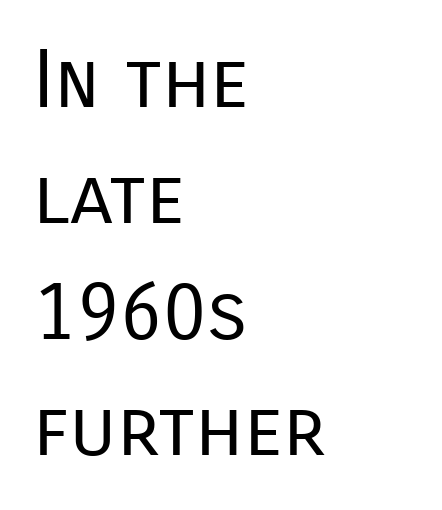
The lines in this sample share a left origin and differ only in where they stop. The strokes are not fattened; the text isn't bold. No italicization has been applied; the sample stays upright. The foot of each line stays bare and open. How are the letters spaced? Ordinarily, with no added tracking. Do the characters align in a grid? No, the font is proportional.
